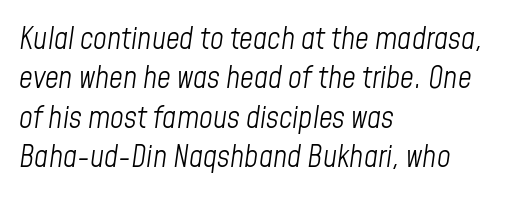
The image shows 30 px light, condensed type, italic (leaning right); set left-aligned, normal line spacing (1.31x), normal letter spacing, not underlined; low stroke contrast and a medium x-height.
